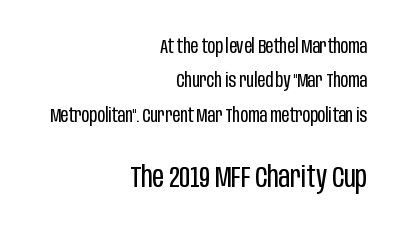
Q: Is the text bold? A: No.
Q: Is the text italic (slanted)? A: No, it is upright.
Q: Is the typeface a serif or a sans-serif typeface? A: Sans-serif.
Q: Is the text underlined? A: No.
Q: How is the paragraph aligned? A: Right-aligned.
Q: Is the spacing between letters normal or unusually wide? A: Normal.
Q: Which block of text is set in a larger size, the first (top) or the second (bottom)? A: The second (bottom) one.
Q: Width (condensed, normal, or wide)? A: Condensed.
Q: Stroke contrast? A: Low.
Q: x-height? A: Large.
Q: Monospaced? A: No.
